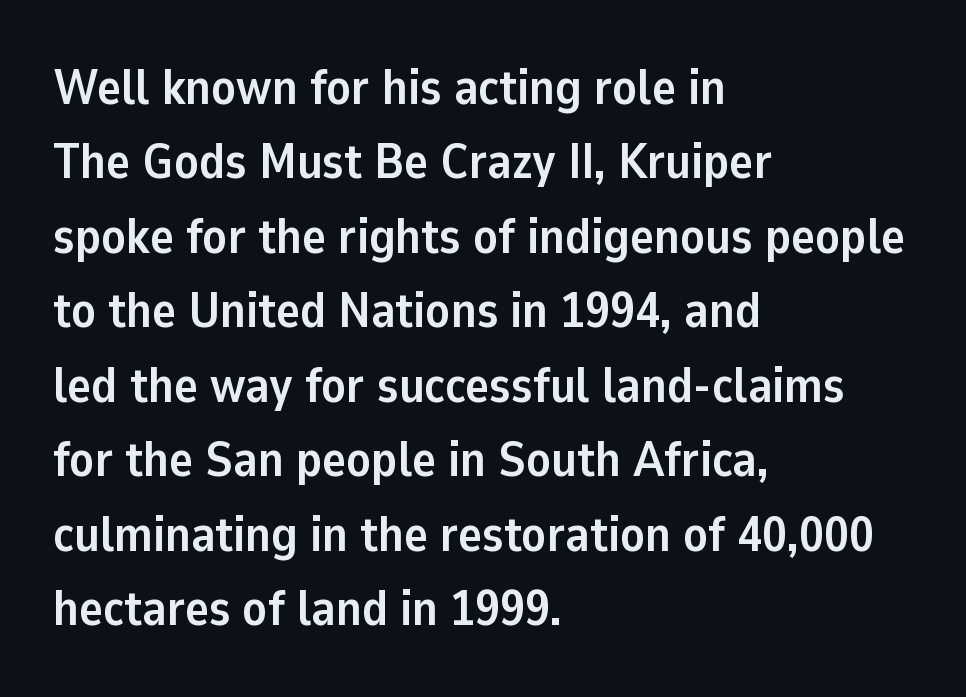
A normal amount of white space separates one row of letters from the next. The face used here is rendered with its standard letterfit. Examine the stroke ends and you'll find no serifs. The paragraph has a hard left edge and a soft right edge.
